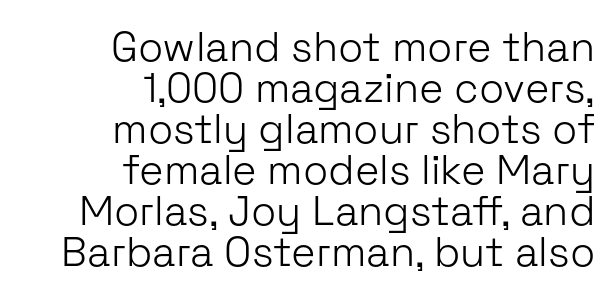
The letterforms sit shoulder to shoulder at normal distance. Quick note: not italic, upright. A clean baseline with only descenders dipping below it. Weight class: somewhere from thin through regular. The type family on display is of the sans-serif kind.
